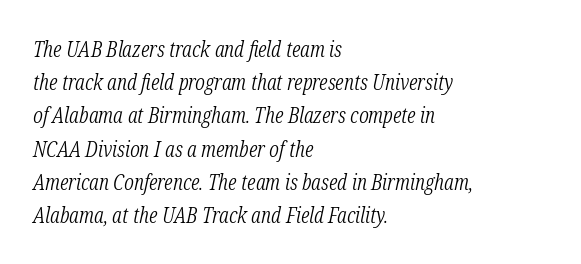
Caption: multi-line text, flush left, ragged right. The rendering uses a moderate line-height, typical for paragraphs. This reads as an unemphasized weight, regular at the heaviest. Designer's note — italics engaged. Letters rest on an invisible, unmarked baseline.
